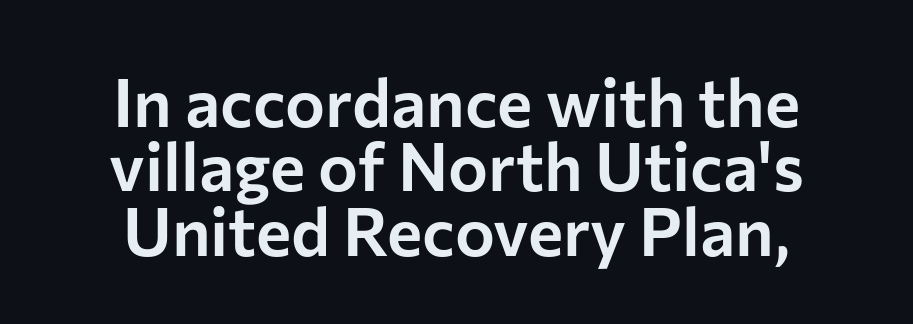
{"serif": "no", "italic": "no", "width": "normal", "stroke_contrast": "low", "x_height": "medium", "monospaced": "no", "underline": "no", "align": "center", "line_spacing": "tight", "line_spacing_ratio": 0.96, "letter_spacing": "normal", "letter_spacing_em": 0.0, "glyph_px": 67}
